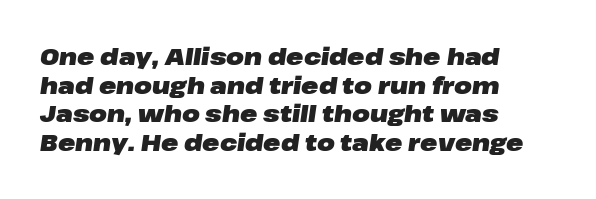
Set as a true bold cut, around the 700 mark. The words here are not underlined. Yep, that's italic — everything's leaning. Is the block centered? No — it sits flush against the left margin. The lines sit at an ordinary, default distance from one another.
